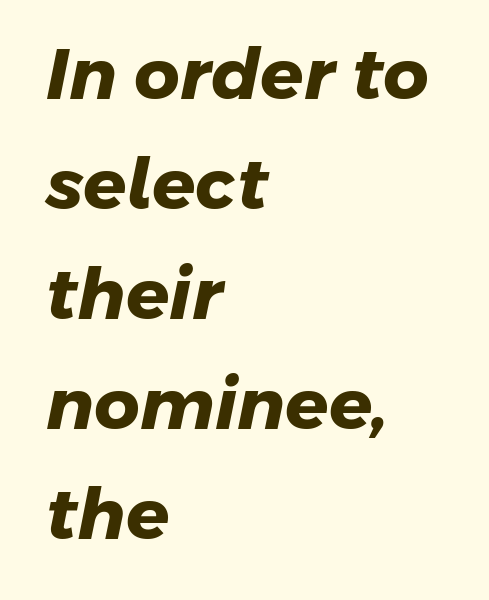
{"serif": "no", "bold": "yes", "weight": "heavy", "width": "normal", "stroke_contrast": "low", "x_height": "medium", "monospaced": "no", "underline": "no", "align": "left", "line_spacing": "normal", "line_spacing_ratio": 1.55, "letter_spacing": "normal", "letter_spacing_em": 0.0, "glyph_px": 71}
